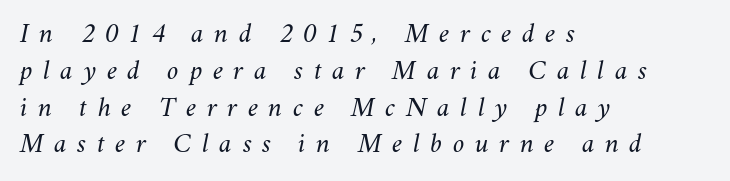
These glyphs show unthickened strokes, regular width or finer. Anything drawn beneath the words? Only blank space. Between one letter and the next there's a generous, obvious gap. The rendering uses a moderate line-height, typical for paragraphs.
